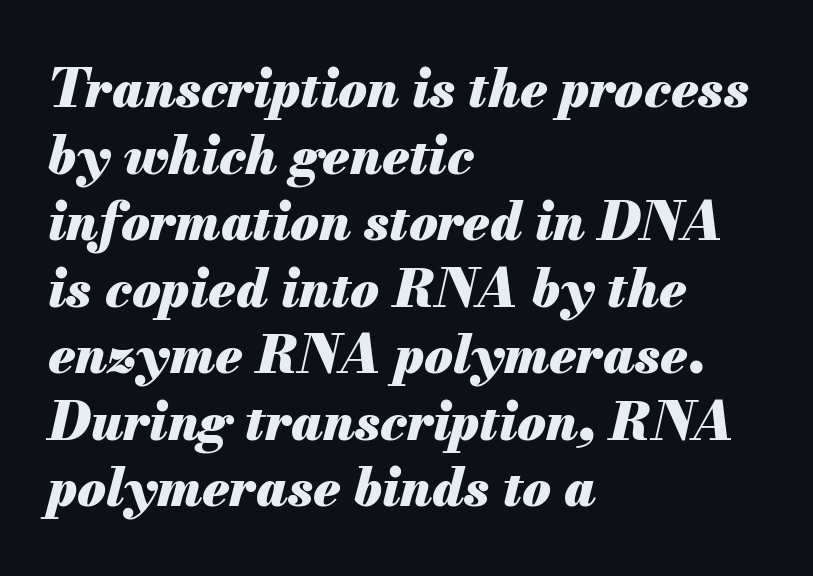
{"italic": "yes", "lean": "right", "slant_degrees": 13, "bold": "yes", "weight": "heavy", "width": "normal", "stroke_contrast": "medium", "x_height": "small", "monospaced": "no", "underline": "no", "align": "left", "line_spacing": "normal", "line_spacing_ratio": 1.28, "letter_spacing": "normal", "letter_spacing_em": 0.0, "glyph_px": 52}
